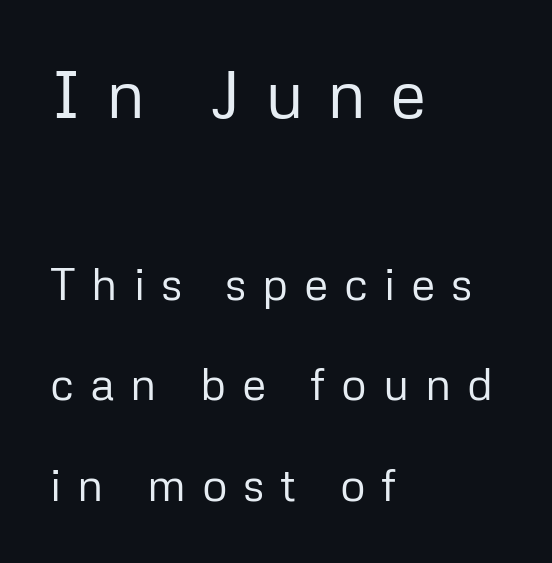
Ascenders rise straight up at ninety degrees. Words appear elongated and porous because spacing is wide. Note: no serifs on the glyphs. Each letter keeps its own natural width here, so spacing adapts to shape. In CSS terms this would be text-align: left. If you squint, the top block still reads clearly — it's the larger of the two.
